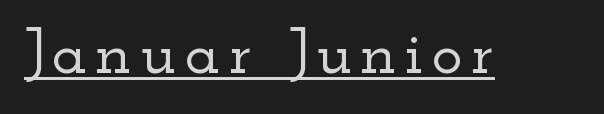
The rendering uses natural spacing where letterforms have individual widths. Regarding serifs, this sample has them. The lettering holds an erect, upright posture throughout. Has an underline been added? It has.
